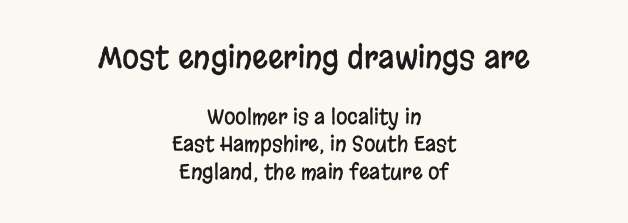
Looks like regular typesetting: each glyph gets only the width it needs. If you folded the block vertically in half, each line would mirror itself in length. Each row of text sits above clean, open space. The lettering holds an erect, upright posture throughout. Baseline-to-baseline distance is the conventional proportion of letter height.
